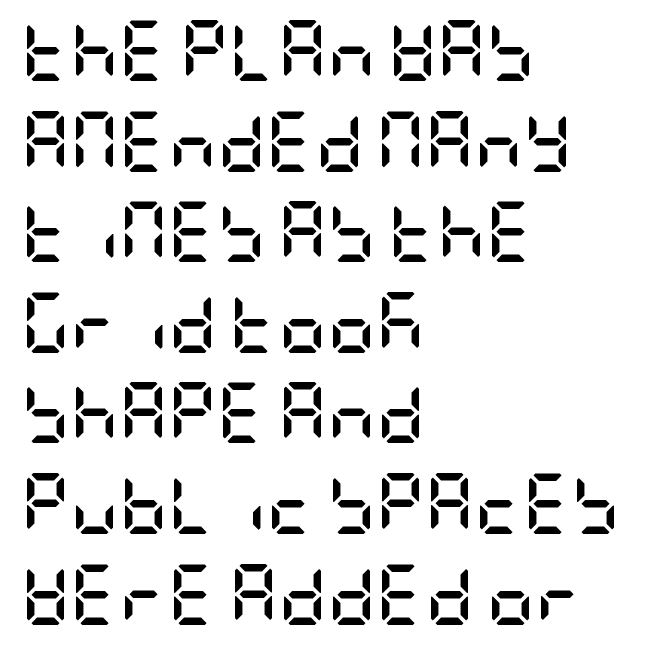
Q: Is the text bold? A: Yes.
Q: Is the text italic (slanted)? A: No, it is upright.
Q: Is the typeface a serif or a sans-serif typeface? A: Sans-serif.
Q: Is the text underlined? A: No.
Q: How is the paragraph aligned? A: Left-aligned.
Q: Is the spacing between letters normal or unusually wide? A: Normal.
Q: Is the spacing between lines tight, normal or loose? A: Normal.
Q: Width (condensed, normal, or wide)? A: Condensed.
Q: Stroke contrast? A: Low.
Q: x-height? A: Large.
